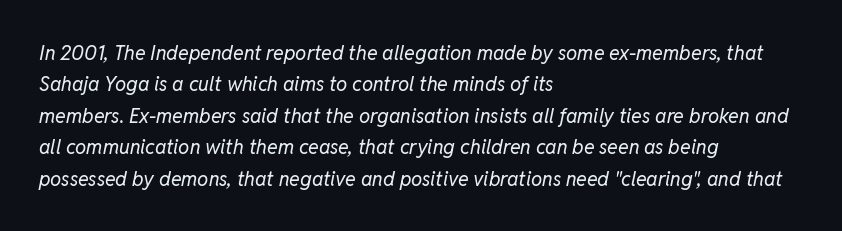
The image shows 20 px text type, italic (leaning right); set left-aligned, normal line spacing (1.57x), normal letter spacing, not underlined.
